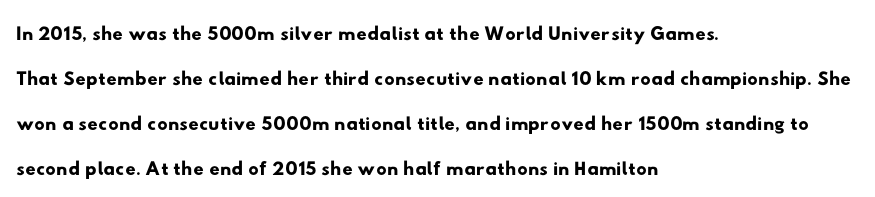
Q: Is the typeface a serif or a sans-serif typeface? A: Sans-serif.
Q: Is the text underlined? A: No.
Q: How is the paragraph aligned? A: Left-aligned.
Q: Is the spacing between letters normal or unusually wide? A: Normal.
Q: Is the spacing between lines tight, normal or loose? A: Normal.
Q: Width (condensed, normal, or wide)? A: Wide.
Q: Stroke contrast? A: Low.
Q: x-height? A: Small.
Q: Monospaced? A: No.
